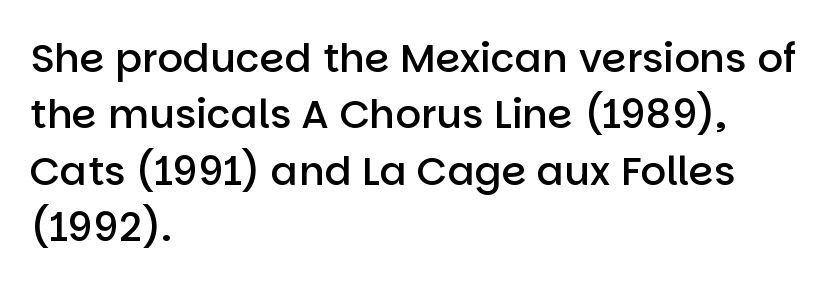
The image shows 40 px semibold sans-serif type, upright; set left-aligned, normal line spacing (1.41x), normal letter spacing, not underlined; low stroke contrast and a large x-height.
